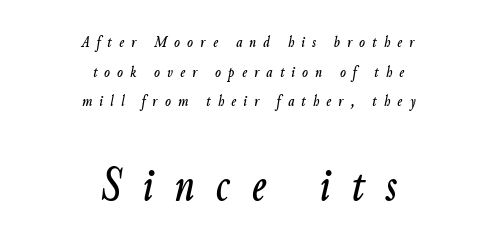
The image shows 50 px condensed type, italic (leaning right); set centered, line spacing 1.74x, unusually wide letter spacing (+0.42 em), not underlined; the second (bottom) block is 2.94x larger; low stroke contrast and a small x-height.
